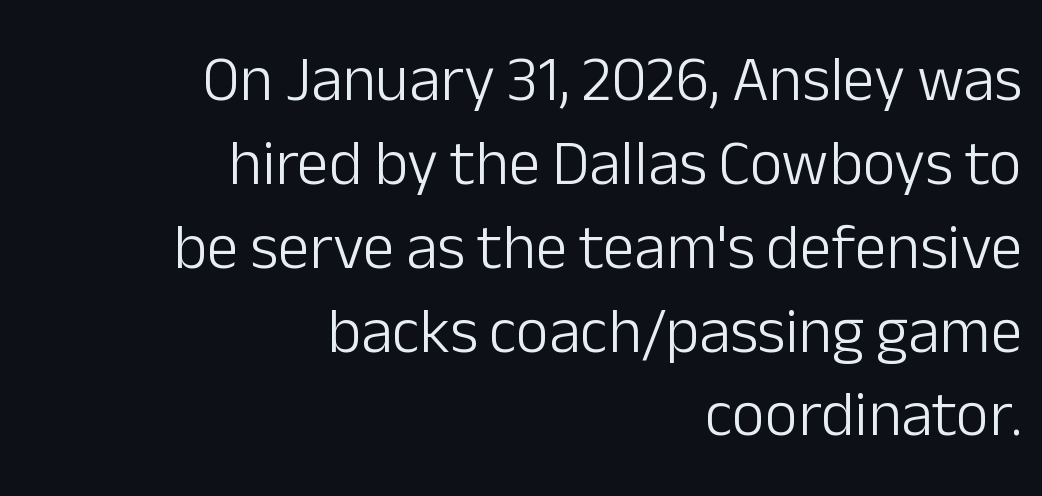
Q: Is the text bold? A: No.
Q: Is the text italic (slanted)? A: No, it is upright.
Q: Is the typeface a serif or a sans-serif typeface? A: Sans-serif.
Q: Is the text underlined? A: No.
Q: How is the paragraph aligned? A: Right-aligned.
Q: Is the spacing between letters normal or unusually wide? A: Normal.
Q: Is the spacing between lines tight, normal or loose? A: Normal.
Q: Width (condensed, normal, or wide)? A: Normal.
Q: Stroke contrast? A: Low.
Q: x-height? A: Medium.
Q: Monospaced? A: No.
